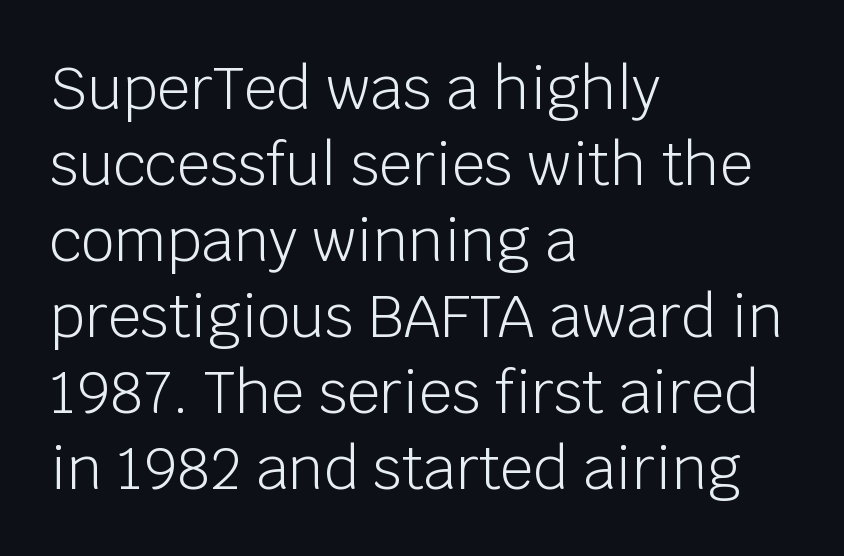
The image shows 58 px light sans-serif type, upright; set left-aligned, normal line spacing (1.31x), normal letter spacing, not underlined; low stroke contrast and a large x-height.
